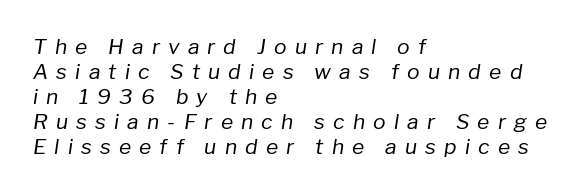
The image shows 21 px text type, italic (leaning right); set left-aligned, line spacing 1.19x, unusually wide letter spacing (+0.39 em), not underlined.
